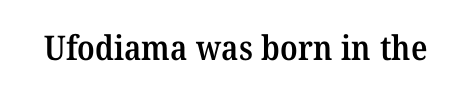
The image shows 34 px semibold serif type; set normal letter spacing, not underlined; medium stroke contrast and a medium x-height.
